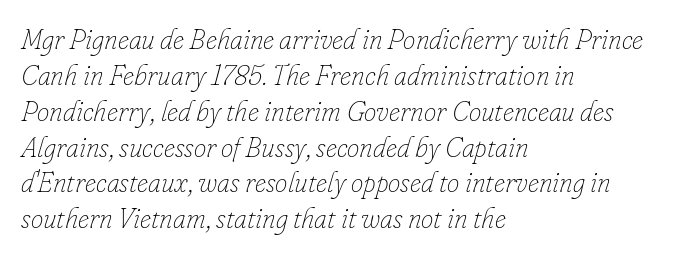
Q: Is the text bold? A: No.
Q: Is the text italic (slanted)? A: Yes, it leans right by about 16 degrees.
Q: Is the text underlined? A: No.
Q: How is the paragraph aligned? A: Left-aligned.
Q: Is the spacing between letters normal or unusually wide? A: Normal.
Q: Is the spacing between lines tight, normal or loose? A: Normal.
Q: Width (condensed, normal, or wide)? A: Normal.
Q: Stroke contrast? A: Low.
Q: x-height? A: Small.
Q: Monospaced? A: No.
